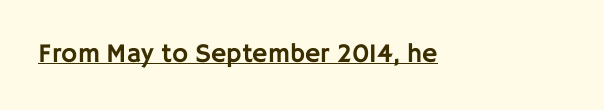
The image shows 27 px text type, upright; set normal letter spacing, underlined.
